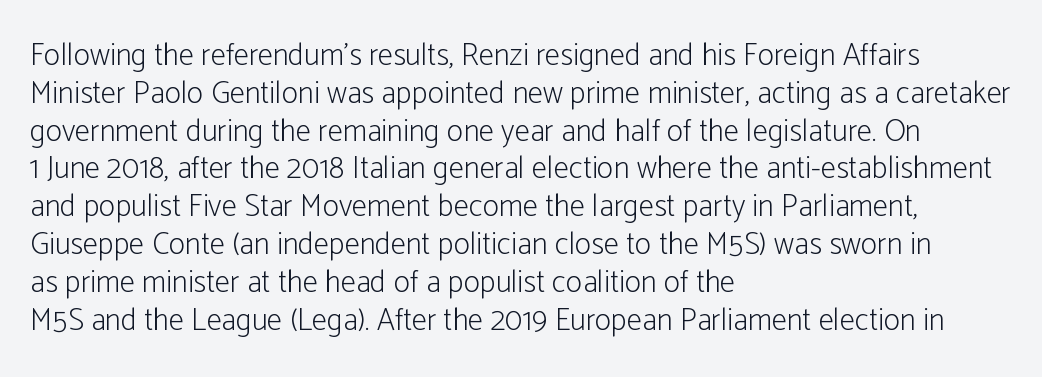
{"serif": "no", "italic": "no", "bold": "no", "weight": "light", "width": "condensed", "stroke_contrast": "low", "x_height": "medium", "monospaced": "no", "underline": "no", "align": "left", "line_spacing_ratio": 1.22, "letter_spacing": "normal", "letter_spacing_em": 0.0, "glyph_px": 31}
